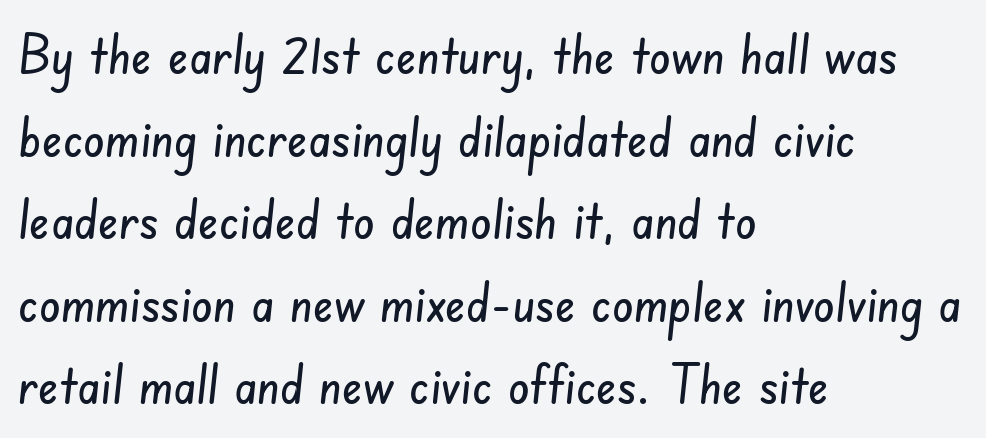
{"serif": "no", "width": "condensed", "stroke_contrast": "low", "x_height": "small", "monospaced": "no", "underline": "no", "align": "left", "line_spacing": "normal", "line_spacing_ratio": 1.53, "letter_spacing": "normal", "letter_spacing_em": 0.0, "glyph_px": 54}
